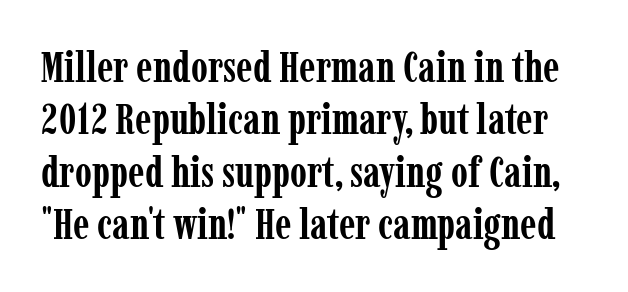
Q: Is the text bold? A: Yes.
Q: Is the text italic (slanted)? A: No, it is upright.
Q: Is the typeface a serif or a sans-serif typeface? A: Serif.
Q: Is the text underlined? A: No.
Q: Is the spacing between letters normal or unusually wide? A: Normal.
Q: Width (condensed, normal, or wide)? A: Condensed.
Q: Stroke contrast? A: Low.
Q: x-height? A: Medium.
Q: Monospaced? A: No.
